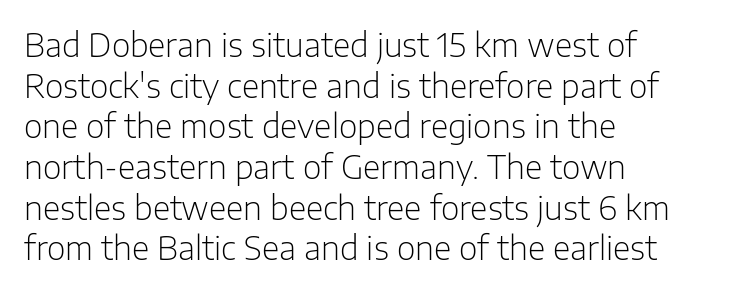
Q: Is the text bold? A: No.
Q: Is the text italic (slanted)? A: No, it is upright.
Q: Is the typeface a serif or a sans-serif typeface? A: Sans-serif.
Q: Is the text underlined? A: No.
Q: How is the paragraph aligned? A: Left-aligned.
Q: Is the spacing between letters normal or unusually wide? A: Normal.
Q: Is the spacing between lines tight, normal or loose? A: Normal.
Q: Width (condensed, normal, or wide)? A: Normal.
Q: Stroke contrast? A: Low.
Q: x-height? A: Medium.
Q: Monospaced? A: No.
